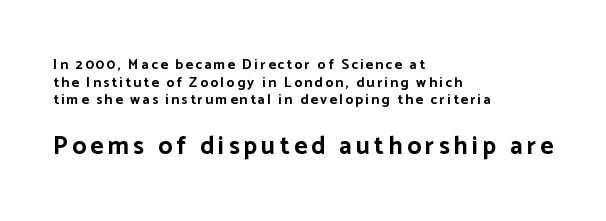
{"italic": "no", "bold": "yes", "underline": "no", "align": "left", "line_spacing": "normal", "line_spacing_ratio": 1.26, "larger_block": "second", "size_ratio": 1.79, "glyph_px": 25}
